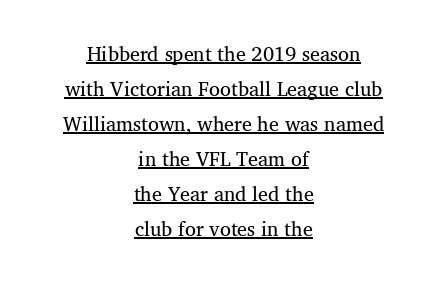
Q: Is the text underlined? A: Yes.
Q: How is the paragraph aligned? A: Centered.
Q: Is the spacing between letters normal or unusually wide? A: Normal.
